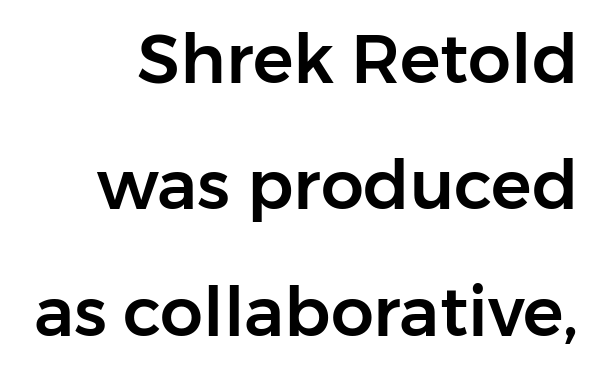
The letters carry no serifs — their stems end cleanly without finishing strokes. Tracking here is standard; glyphs follow each other at the usual distance. Only glyphs here, with clear space below each row. This is roman type, the default non-slanted kind. Varying glyph widths throughout — classic text-font behaviour.
